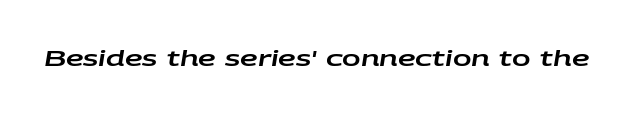
Nothing unusual about the tracking: characters are spaced as the font intends. The whole block is typeset with a tilt. Beneath every word, the page is bare.
